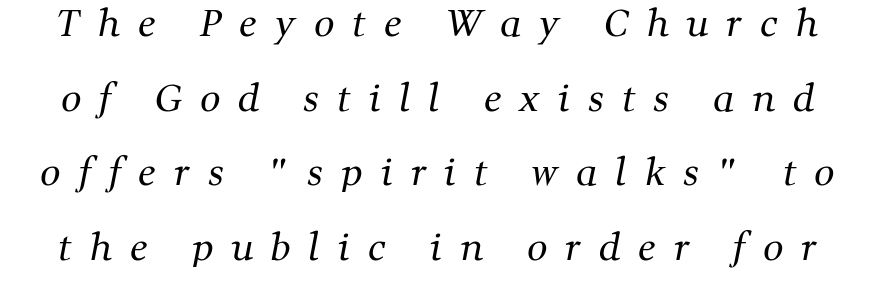
Q: Is the text bold? A: No.
Q: Is the typeface a serif or a sans-serif typeface? A: Serif.
Q: Is the text underlined? A: No.
Q: Is the spacing between letters normal or unusually wide? A: Unusually wide.
Q: Is the spacing between lines tight, normal or loose? A: Loose.
Q: Width (condensed, normal, or wide)? A: Normal.
Q: Stroke contrast? A: Medium.
Q: x-height? A: Medium.
Q: Monospaced? A: No.
